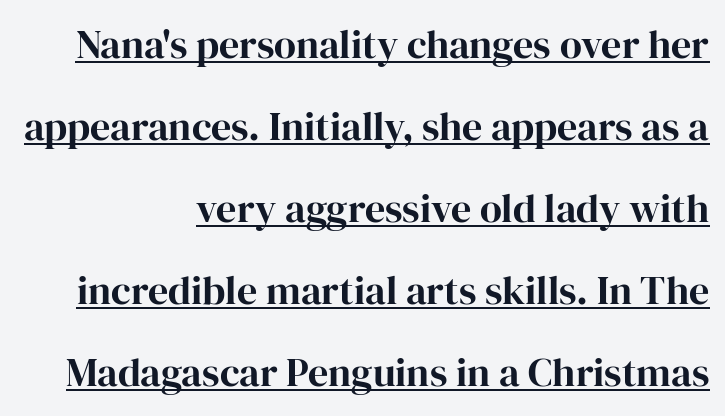
The image shows 40 px serif type, upright; set right-aligned, loose line spacing (2.05x), normal letter spacing, underlined; high stroke contrast and a medium x-height.
